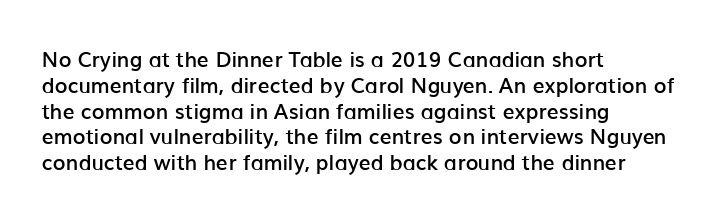
The image shows 21 px text type, upright; set left-aligned, line spacing 1.23x, normal letter spacing, not underlined.
